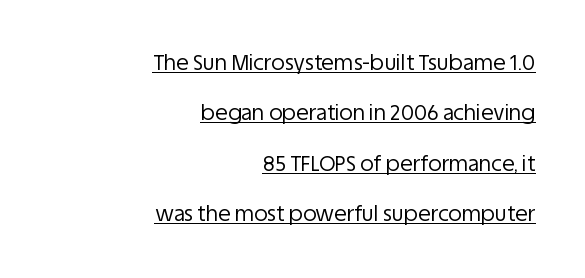
{"italic": "no", "bold": "no", "underline": "yes", "align": "right", "line_spacing": "loose", "line_spacing_ratio": 2.4, "letter_spacing": "normal", "letter_spacing_em": 0.0, "glyph_px": 21}
